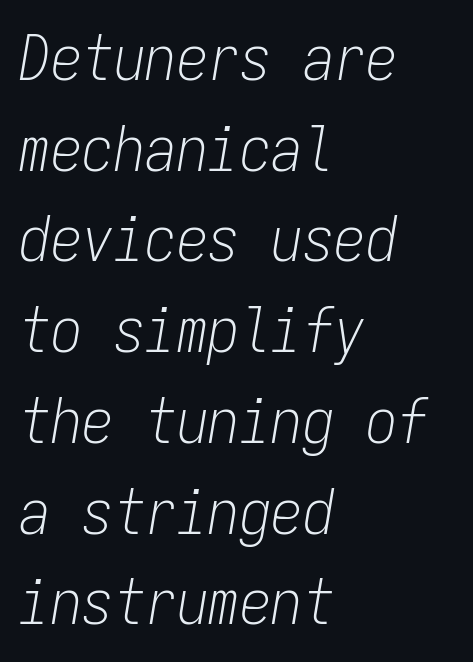
Q: Is the text bold? A: No.
Q: Is the text italic (slanted)? A: Yes, it leans right by about 9 degrees.
Q: Is the text underlined? A: No.
Q: How is the paragraph aligned? A: Left-aligned.
Q: Is the spacing between letters normal or unusually wide? A: Normal.
Q: Is the spacing between lines tight, normal or loose? A: Normal.
Q: Width (condensed, normal, or wide)? A: Condensed.
Q: Stroke contrast? A: Low.
Q: x-height? A: Medium.
Q: Monospaced? A: Yes.
